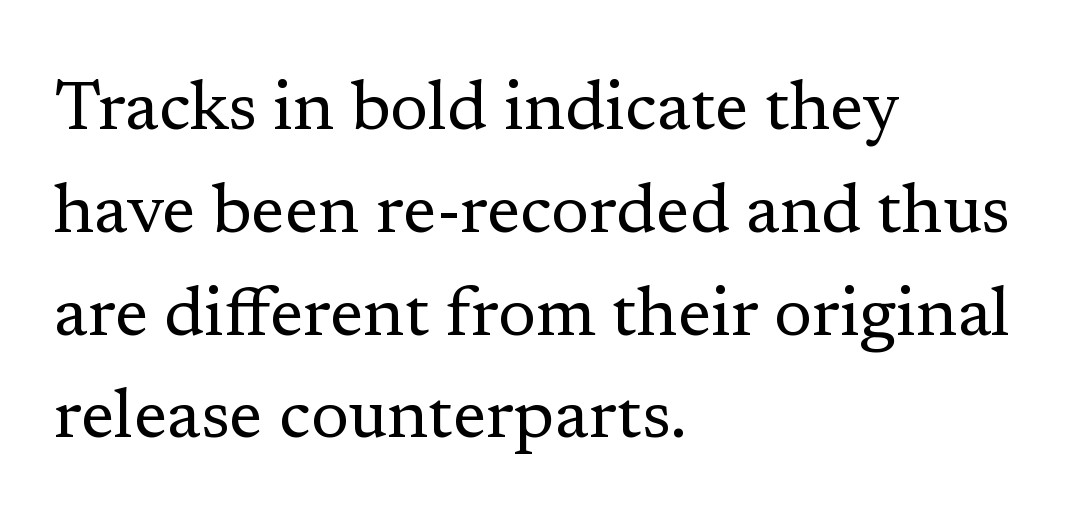
Q: Is the text bold? A: No.
Q: Is the text italic (slanted)? A: No, it is upright.
Q: Is the typeface a serif or a sans-serif typeface? A: Serif.
Q: Is the text underlined? A: No.
Q: How is the paragraph aligned? A: Left-aligned.
Q: Is the spacing between letters normal or unusually wide? A: Normal.
Q: Is the spacing between lines tight, normal or loose? A: Normal.
Q: Width (condensed, normal, or wide)? A: Normal.
Q: Stroke contrast? A: Low.
Q: x-height? A: Medium.
Q: Monospaced? A: No.
